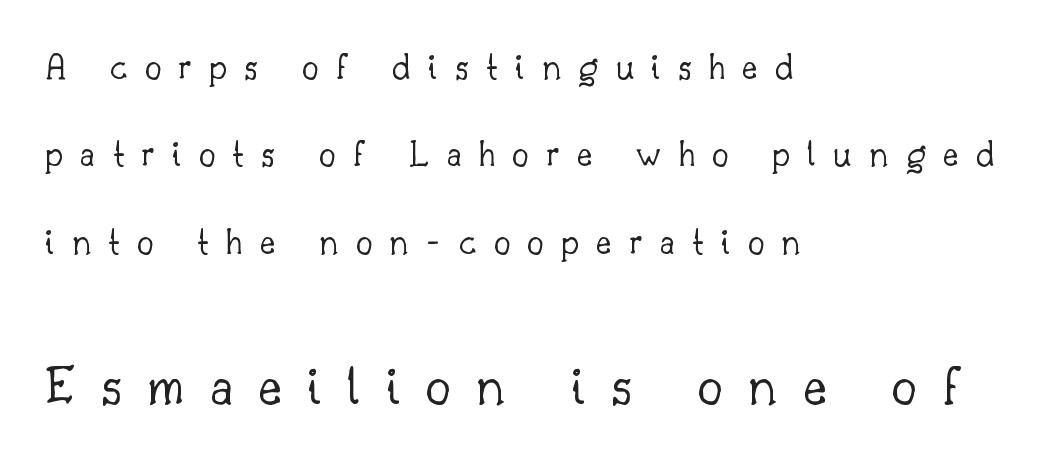
A student would notice the bottom passage is typeset larger than what precedes it. The words here are not underlined. Italic: no, the glyphs are upright roman. Vertical stems look standard width or narrower in stroke.
